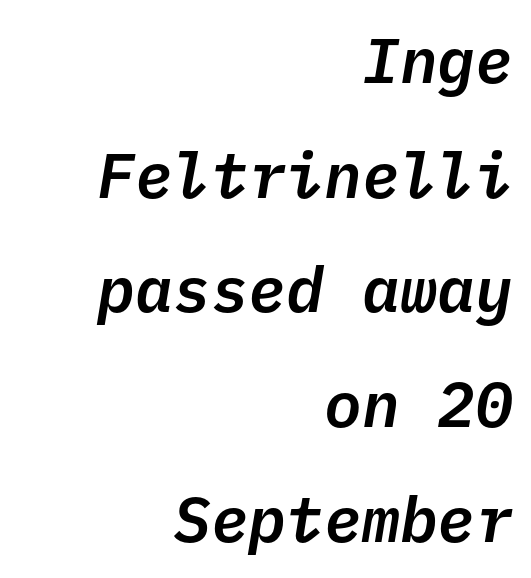
{"italic": "yes", "lean": "right", "slant_degrees": 10, "width": "normal", "stroke_contrast": "low", "x_height": "medium", "monospaced": "yes", "underline": "no", "align": "right", "line_spacing_ratio": 1.82, "letter_spacing": "normal", "letter_spacing_em": 0.0, "glyph_px": 63}
